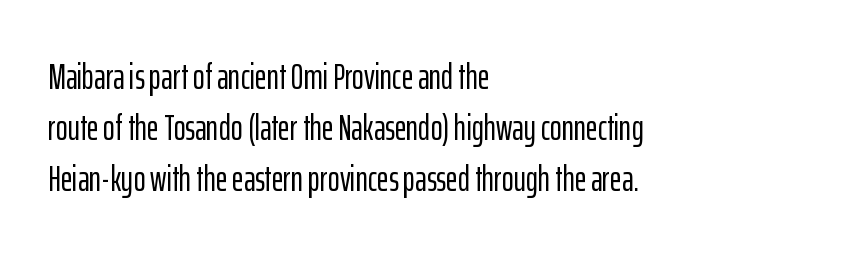
A typesetter would label this face a sans. Each new line begins a customary step beneath the previous one. The zone under the glyphs is completely vacant. Is the block centered? No — it sits flush against the left margin. Looks like regular typesetting: each glyph gets only the width it needs.
